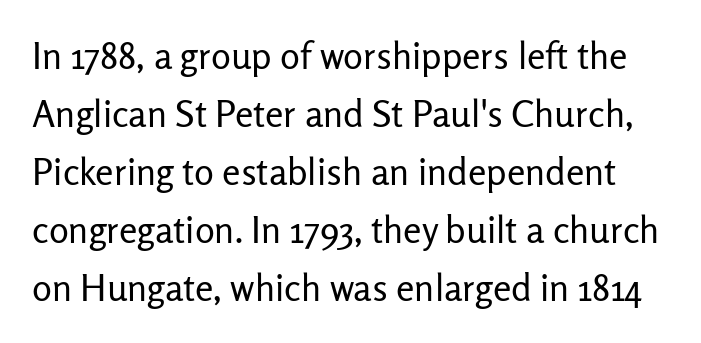
The image shows 37 px regular-weight sans-serif type, upright; set normal line spacing (1.57x), normal letter spacing, not underlined; low stroke contrast and a medium x-height.
